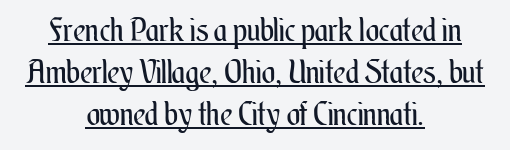
{"italic": "no", "bold": "no", "weight": "regular", "width": "condensed", "stroke_contrast": "medium", "x_height": "small", "monospaced": "no", "underline": "yes", "align": "center", "line_spacing": "normal", "line_spacing_ratio": 1.31, "letter_spacing": "normal", "letter_spacing_em": 0.0, "glyph_px": 32}
